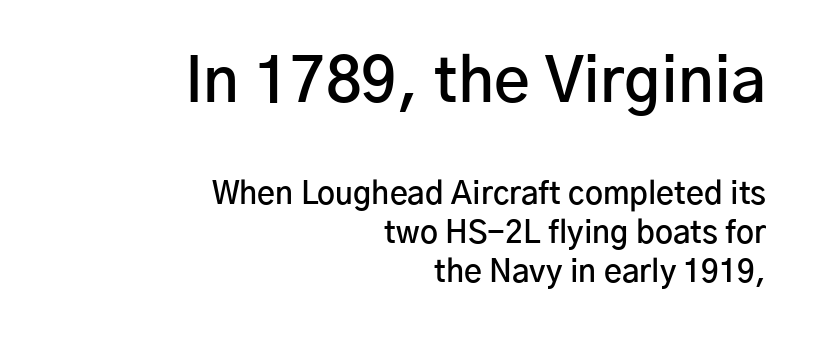
{"serif": "no", "italic": "no", "bold": "semi", "weight": "semibold", "width": "normal", "stroke_contrast": "low", "x_height": "medium", "monospaced": "no", "underline": "no", "align": "right", "line_spacing": "normal", "line_spacing_ratio": 1.25, "letter_spacing": "normal", "letter_spacing_em": 0.0, "larger_block": "first", "size_ratio": 2.0, "glyph_px": 62}
